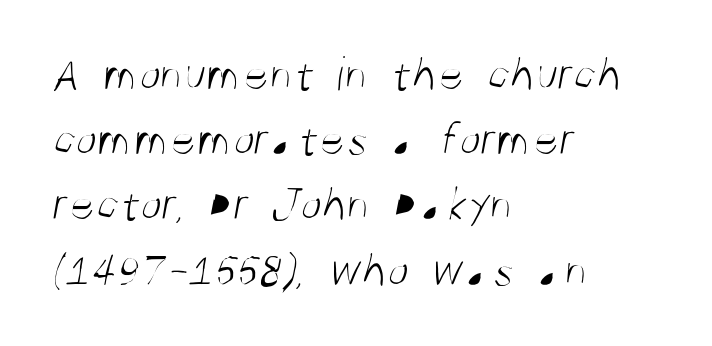
Q: Is the text bold? A: No.
Q: Is the typeface a serif or a sans-serif typeface? A: Sans-serif.
Q: Is the text underlined? A: No.
Q: How is the paragraph aligned? A: Left-aligned.
Q: Is the spacing between letters normal or unusually wide? A: Normal.
Q: Is the spacing between lines tight, normal or loose? A: Normal.
Q: Width (condensed, normal, or wide)? A: Condensed.
Q: Stroke contrast? A: Medium.
Q: x-height? A: Large.
Q: Monospaced? A: No.
